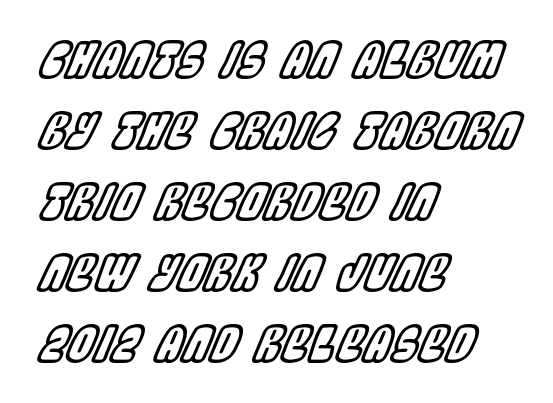
{"italic": "yes", "lean": "right", "slant_degrees": 22, "width": "condensed", "x_height": "large", "monospaced": "no", "underline": "no", "align": "left", "line_spacing": "normal", "line_spacing_ratio": 1.45, "letter_spacing": "normal", "letter_spacing_em": 0.0, "glyph_px": 49}
